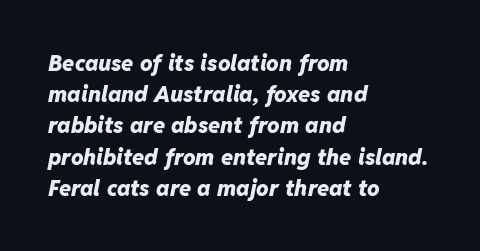
The glyphs have the mass of a bold cut. The specimen omits any rule beneath the text block's lines. Every row of glyphs begins at an identical x-position on the left. Students, observe: this is what conventionally led text looks like. Italic? Definitely — the glyphs are oblique.
